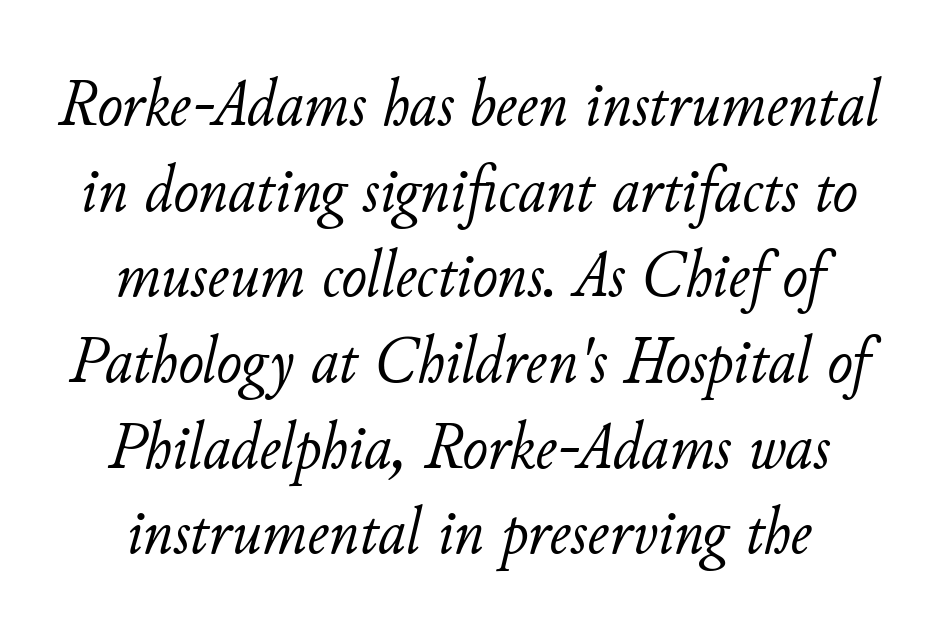
{"italic": "yes", "lean": "right", "slant_degrees": 11, "bold": "no", "weight": "light", "width": "normal", "stroke_contrast": "low", "x_height": "small", "monospaced": "no", "underline": "no", "line_spacing": "normal", "line_spacing_ratio": 1.26, "letter_spacing": "normal", "letter_spacing_em": 0.0, "glyph_px": 68}
